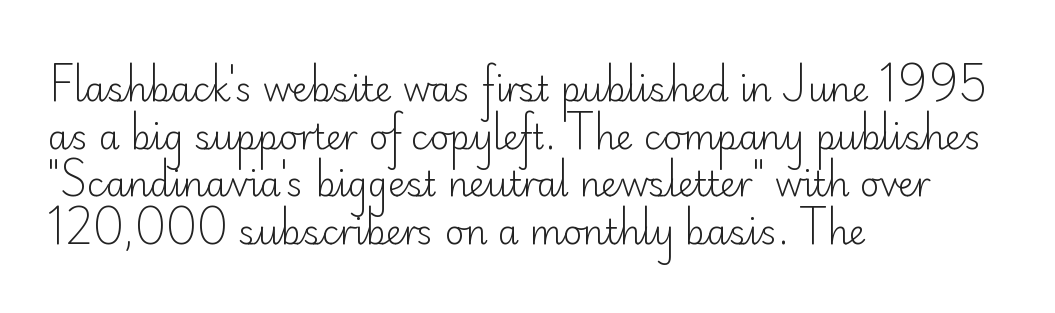
Designer's note — italics off, roman on. Is the stroke heavy? The answer is a plain regular-or-lighter. This sample is left-justified, so line endings fall wherever the words run out. Vertically, the passage feels balanced, rows spaced as you'd expect.
